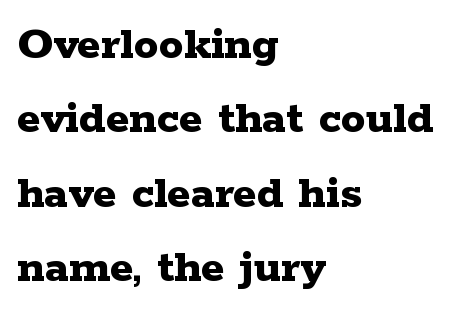
{"serif": "yes", "italic": "no", "bold": "yes", "weight": "bold", "width": "wide", "stroke_contrast": "low", "x_height": "medium", "monospaced": "no", "underline": "no", "align": "left", "line_spacing": "normal", "line_spacing_ratio": 1.52, "letter_spacing": "normal", "letter_spacing_em": 0.0, "glyph_px": 49}
